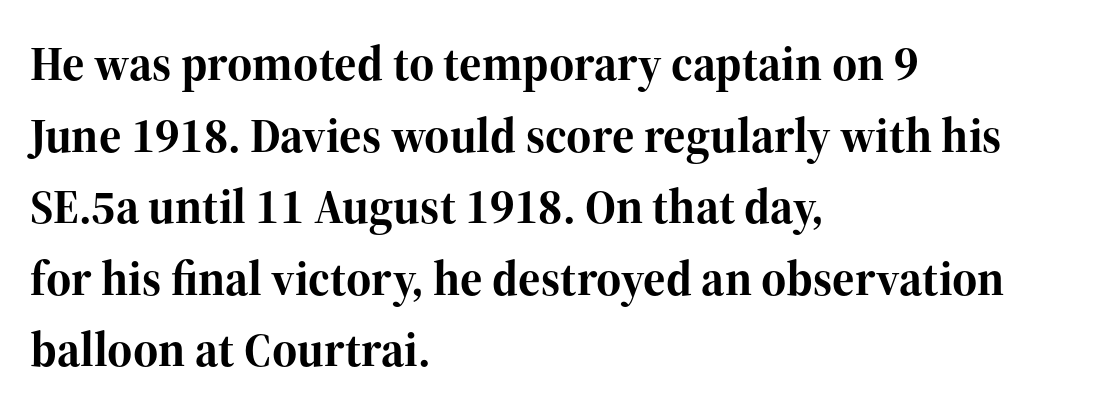
The image shows 48 px bold serif type, upright; set left-aligned, normal line spacing (1.49x), normal letter spacing, not underlined; high stroke contrast and a medium x-height.
